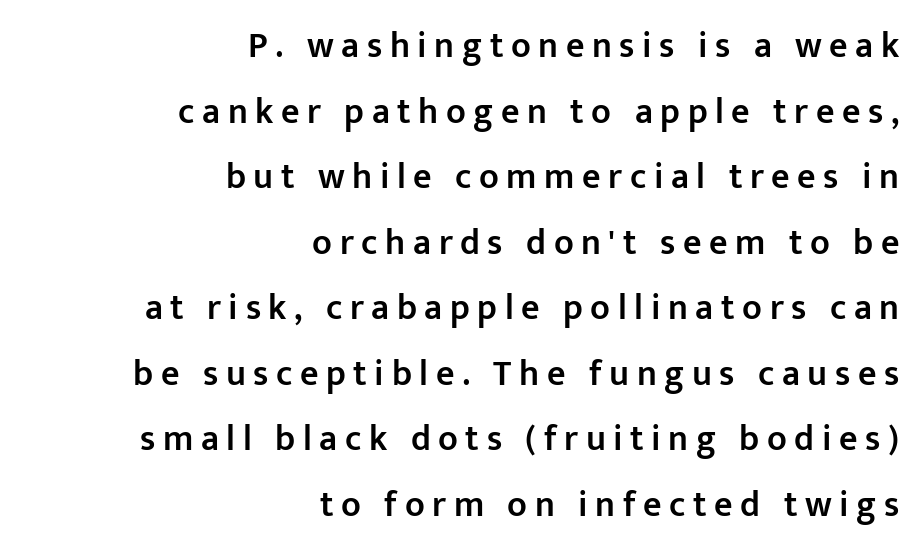
The specimen reads as upright at a glance. Has an underline been added? It has not. A bit beefed up — I'd call it semibold rather than bold. Line ends are locked; line starts wander.
